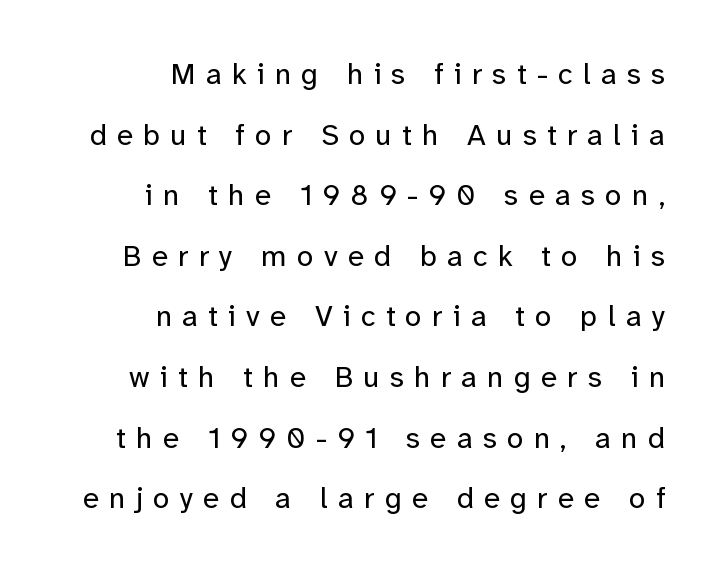
{"serif": "no", "italic": "no", "bold": "no", "weight": "regular", "width": "normal", "stroke_contrast": "low", "x_height": "medium", "monospaced": "no", "underline": "no", "align": "right", "line_spacing": "loose", "line_spacing_ratio": 2.02, "letter_spacing": "wide", "letter_spacing_em": 0.34, "glyph_px": 30}
